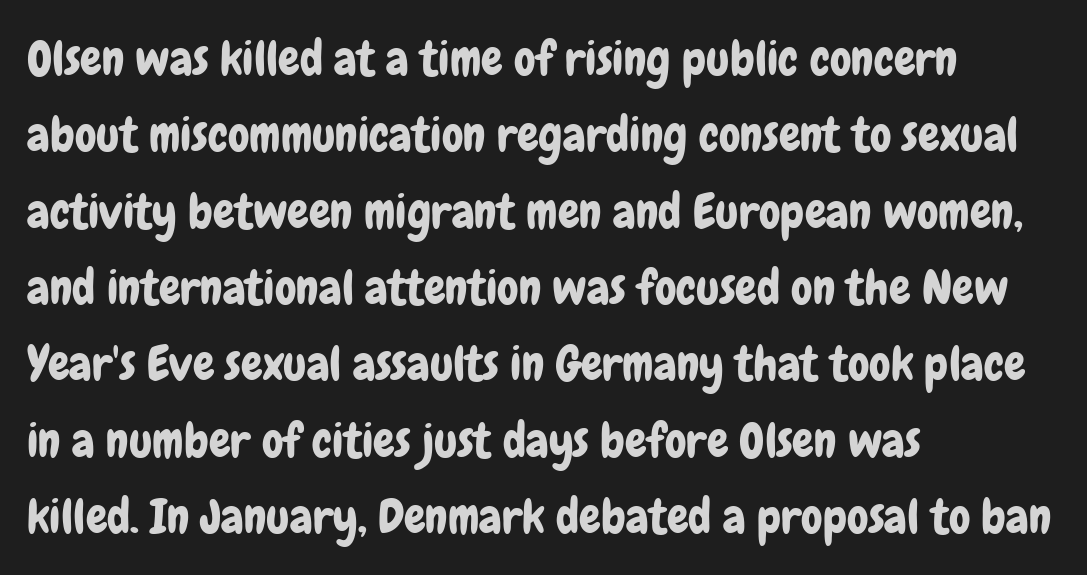
{"serif": "no", "italic": "no", "width": "condensed", "stroke_contrast": "low", "x_height": "medium", "monospaced": "no", "underline": "no", "align": "left", "line_spacing": "normal", "line_spacing_ratio": 1.59, "letter_spacing": "normal", "letter_spacing_em": 0.0, "glyph_px": 48}
